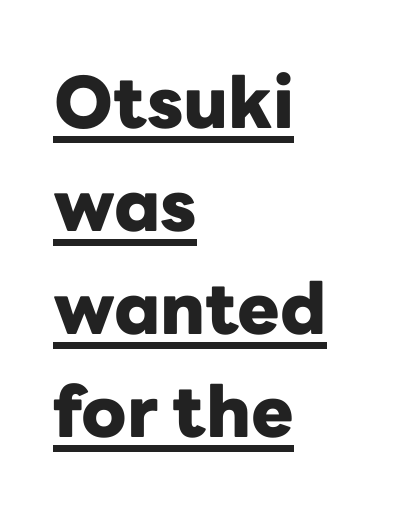
The passage shown is typeset with a sans-serif family. Heft: maximum for text — a bold. Every stem runs plumb, perpendicular to the baseline. The lines in this sample share a left origin and differ only in where they stop. Honestly, the row spacing looks completely unremarkable.
